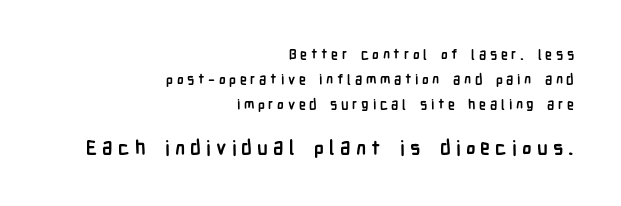
The image shows 20 px bold type, upright; set right-aligned, line spacing 1.79x, unusually wide letter spacing (+0.26 em), not underlined; the second (bottom) block is 1.43x larger.
